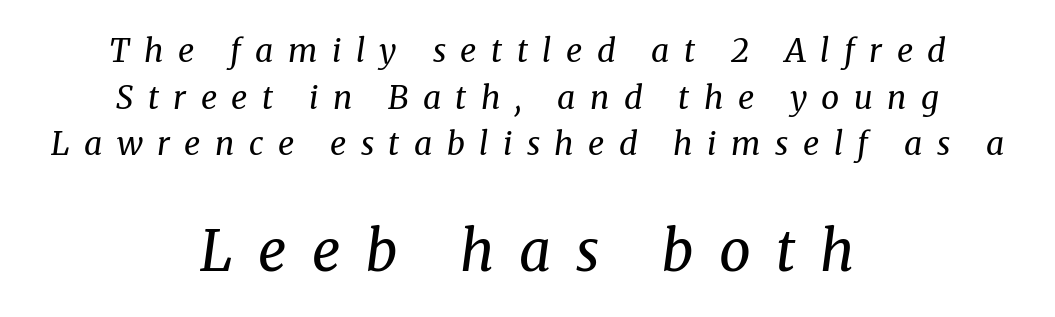
If you measured baseline to baseline, you'd find a middling distance. Which margin do the lines hug? Neither — every line sits in the middle. The text was rendered using a seriffed face with decorative stroke endings. Looks like regular typesetting: each glyph gets only the width it needs. Compare the two chunks: the lower has the greater cap height. The typography opts for an oblique posture over an upright one.
